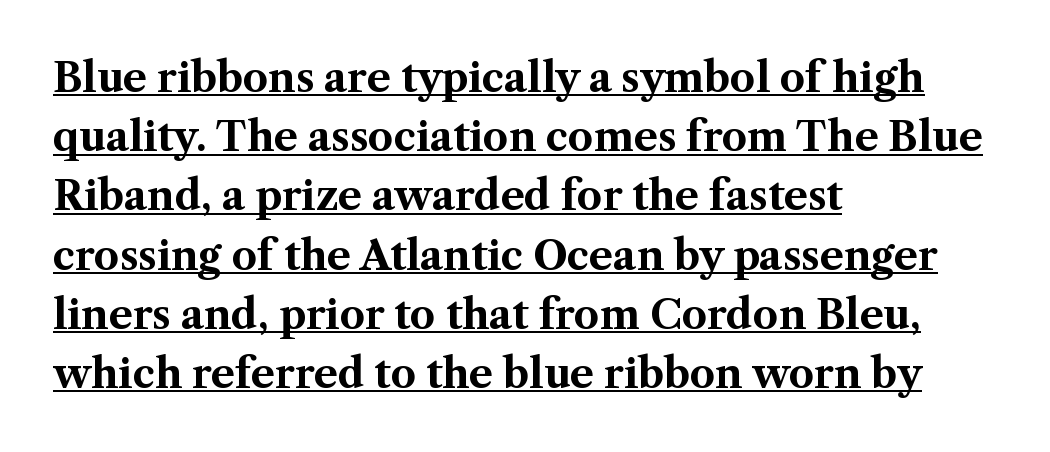
{"serif": "yes", "italic": "no", "bold": "yes", "weight": "bold", "width": "normal", "stroke_contrast": "medium", "x_height": "medium", "monospaced": "no", "underline": "yes", "align": "left", "line_spacing": "normal", "line_spacing_ratio": 1.48, "letter_spacing": "normal", "letter_spacing_em": 0.0, "glyph_px": 40}
